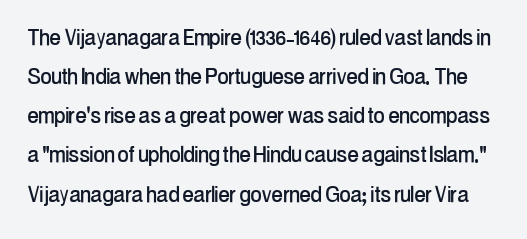
{"italic": "no", "underline": "no", "line_spacing": "normal", "line_spacing_ratio": 1.45, "letter_spacing": "normal", "letter_spacing_em": 0.0, "glyph_px": 27}
